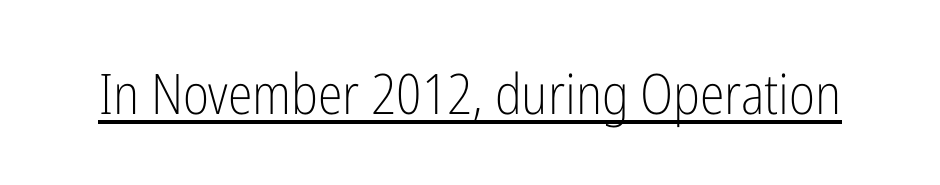
Each word holds together tightly as a unit, with standard inter-letter gaps. The letters look calm and open, with moderate or lighter stems. Tall strokes in this sample are plumb rather than angled. Spacing verdict: proportional, widths tailored to each character. Emphasis is given by a line drawn under the lettering. This sample uses a sans-serif face.
